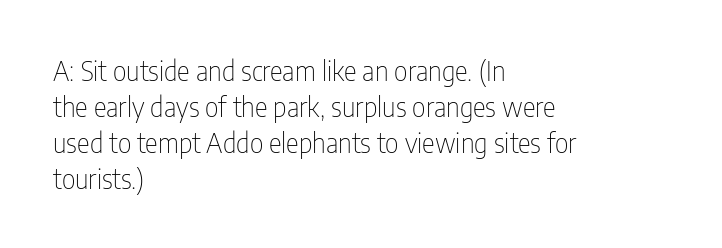
A clean baseline with only descenders dipping below it. The letters stand upright; this is a roman face. The letterforms sit shoulder to shoulder at normal distance. The compositor pushed each line to the left boundary.
